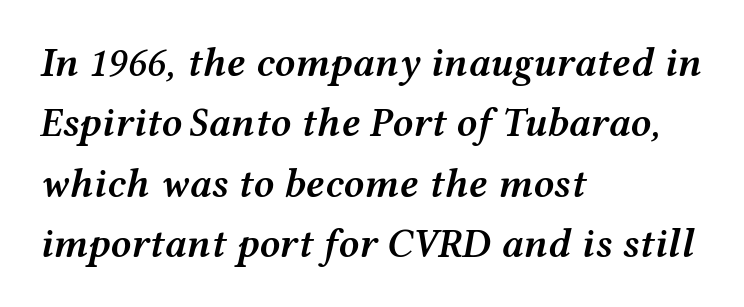
{"italic": "yes", "lean": "right", "slant_degrees": 12, "bold": "semi", "weight": "semibold", "width": "wide", "stroke_contrast": "medium", "x_height": "medium", "monospaced": "no", "underline": "no", "align": "left", "line_spacing": "normal", "line_spacing_ratio": 1.47, "letter_spacing": "normal", "letter_spacing_em": 0.0, "glyph_px": 41}
